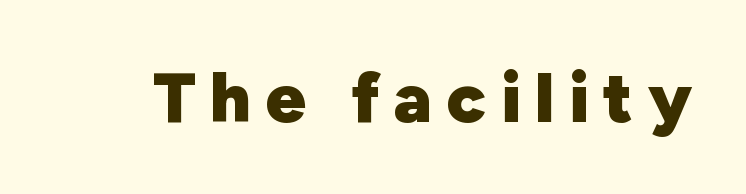
The area under the type is left untouched. Is this a fixed-width face? No — the glyphs have proportional, varying widths. Typographic density is high because the face is bold. Every stem runs plumb, perpendicular to the baseline.
